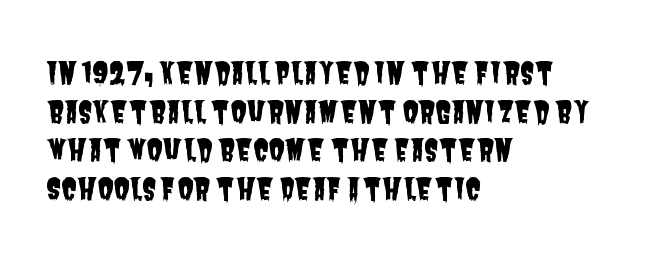
The image shows 29 px condensed sans-serif type; set left-aligned, normal line spacing (1.33x), normal letter spacing, not underlined; low stroke contrast and a large x-height.
